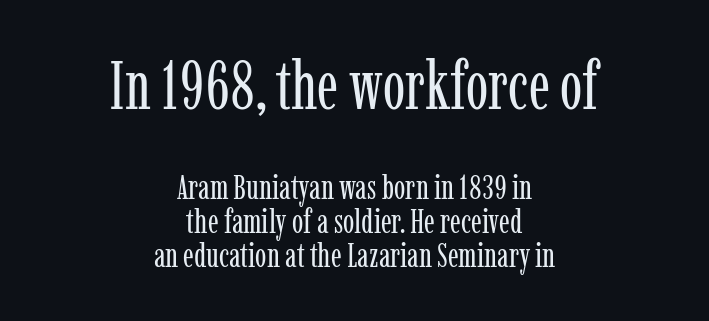
{"serif": "yes", "italic": "no", "bold": "no", "weight": "regular", "width": "condensed", "stroke_contrast": "low", "x_height": "medium", "monospaced": "no", "underline": "no", "align": "center", "line_spacing": "tight", "line_spacing_ratio": 1.0, "letter_spacing": "normal", "letter_spacing_em": 0.0, "larger_block": "first", "size_ratio": 1.97, "glyph_px": 67}
